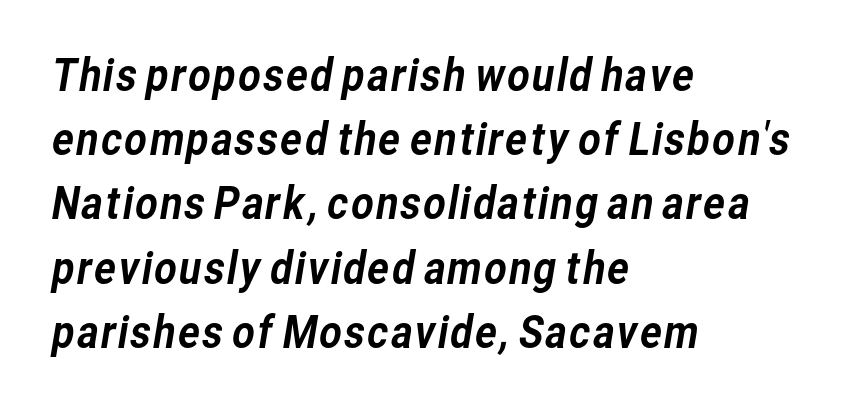
The image shows 44 px sans-serif type; set left-aligned, normal line spacing (1.46x), normal letter spacing, not underlined; low stroke contrast and a medium x-height.
